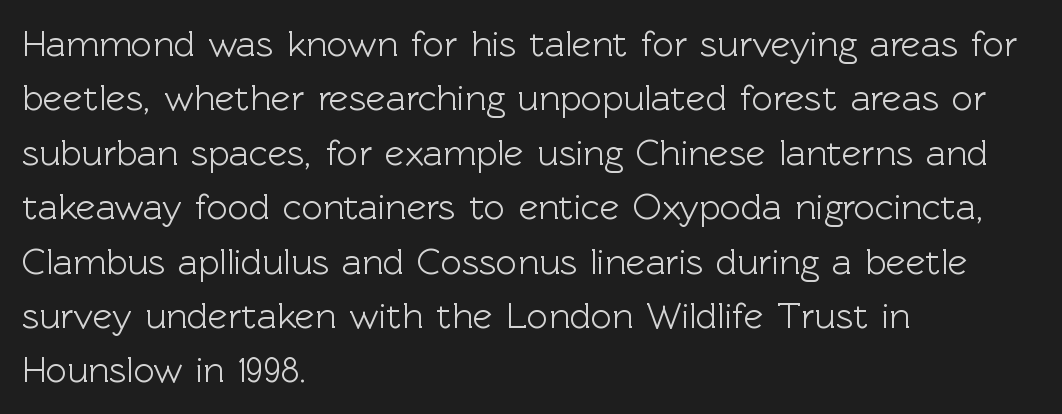
{"serif": "no", "italic": "no", "width": "normal", "x_height": "medium", "monospaced": "no", "underline": "no", "align": "left", "line_spacing": "normal", "line_spacing_ratio": 1.47, "letter_spacing": "normal", "letter_spacing_em": 0.0, "glyph_px": 37}
